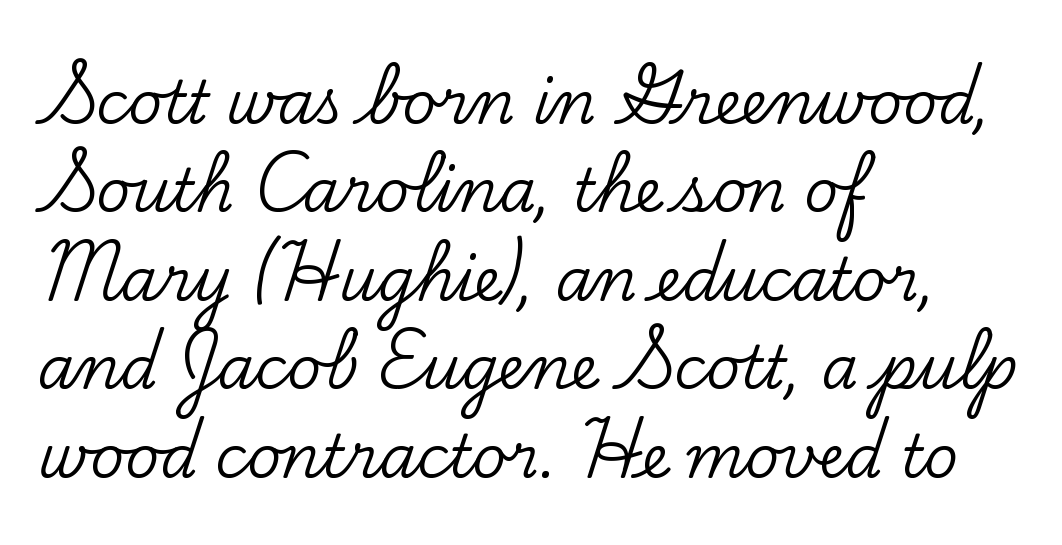
Q: Is the text italic (slanted)? A: Yes.
Q: Is the typeface a serif or a sans-serif typeface? A: Serif.
Q: Is the text underlined? A: No.
Q: How is the paragraph aligned? A: Left-aligned.
Q: Is the spacing between letters normal or unusually wide? A: Normal.
Q: Is the spacing between lines tight, normal or loose? A: Normal.
Q: Width (condensed, normal, or wide)? A: Normal.
Q: Stroke contrast? A: Low.
Q: x-height? A: Small.
Q: Monospaced? A: No.
